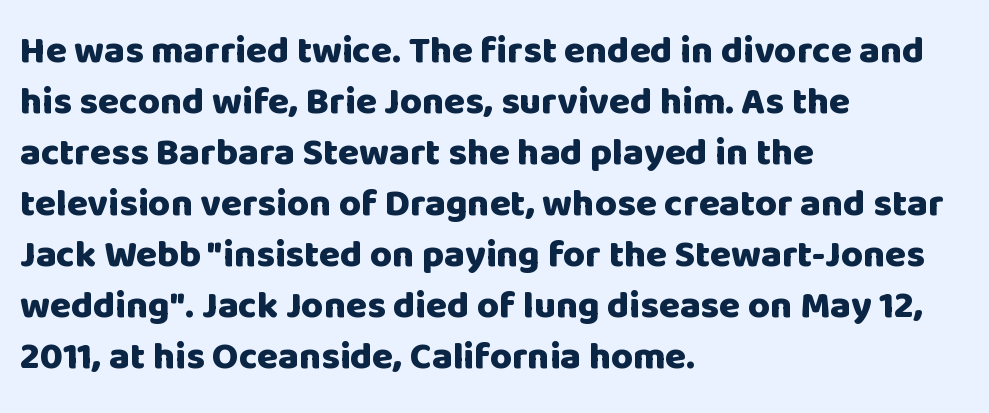
{"serif": "no", "italic": "no", "bold": "yes", "weight": "heavy", "width": "normal", "stroke_contrast": "low", "x_height": "large", "monospaced": "no", "underline": "no", "align": "left", "line_spacing": "normal", "line_spacing_ratio": 1.34, "letter_spacing": "normal", "letter_spacing_em": 0.0, "glyph_px": 38}
